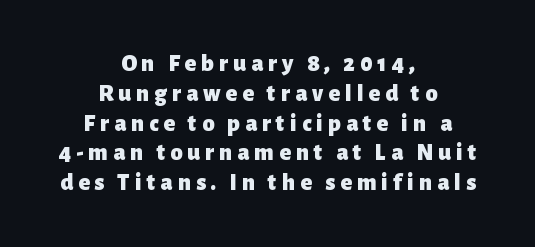
{"italic": "no", "bold": "yes", "underline": "no", "align": "center", "line_spacing_ratio": 1.24, "letter_spacing": "wide", "letter_spacing_em": 0.21, "glyph_px": 24}
